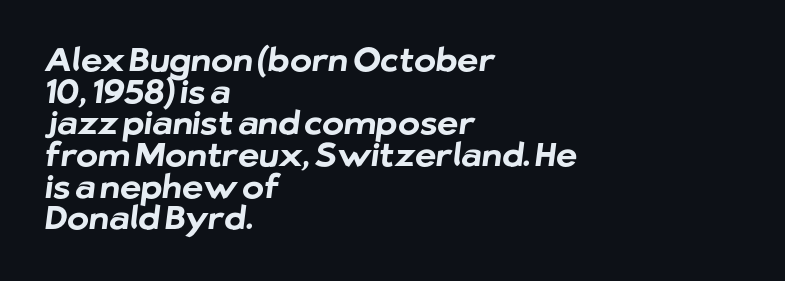
The words here are not underlined. Students, this is bold: see how much ink each stroke carries. The leading is snug, giving the passage a crowded texture. These lines are set flush left with a ragged right edge.
